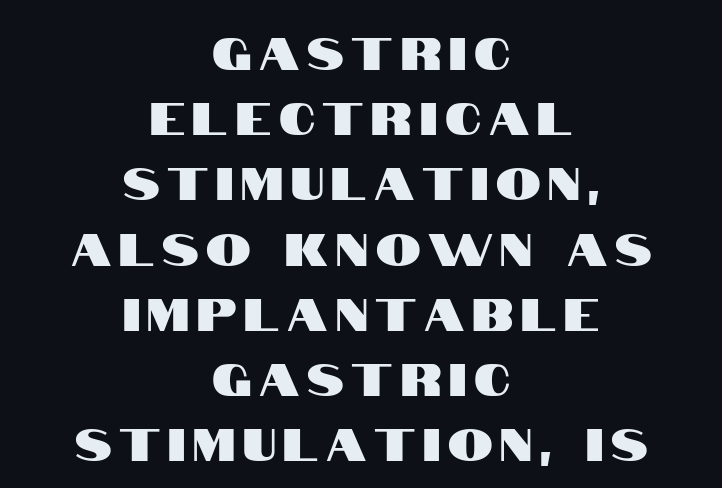
Q: Is the text italic (slanted)? A: No, it is upright.
Q: Is the typeface a serif or a sans-serif typeface? A: Sans-serif.
Q: Is the text underlined? A: No.
Q: How is the paragraph aligned? A: Centered.
Q: Is the spacing between lines tight, normal or loose? A: Normal.
Q: Width (condensed, normal, or wide)? A: Condensed.
Q: Stroke contrast? A: High.
Q: x-height? A: Large.
Q: Monospaced? A: No.
